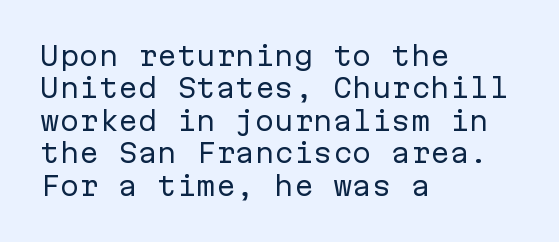
{"italic": "no", "bold": "no", "underline": "no", "align": "left", "line_spacing": "normal", "line_spacing_ratio": 1.25, "letter_spacing": "normal", "letter_spacing_em": 0.0, "glyph_px": 26}
